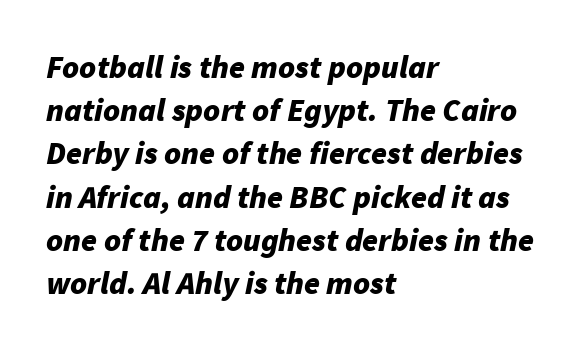
The image shows 32 px bold type, italic (leaning right); set left-aligned, normal line spacing (1.35x), normal letter spacing, not underlined; low stroke contrast and a medium x-height.
